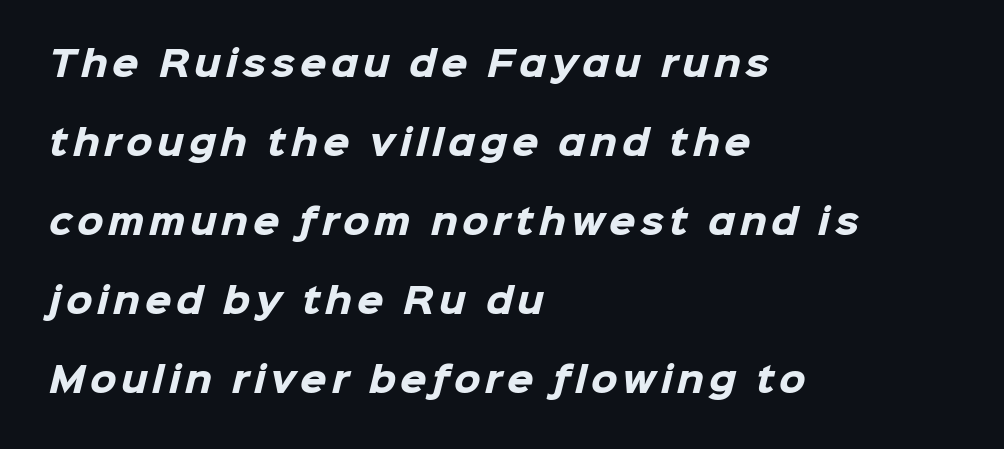
The image shows 34 px heavy sans-serif type; set left-aligned, loose line spacing (2.32x), not underlined; low stroke contrast and a medium x-height.
